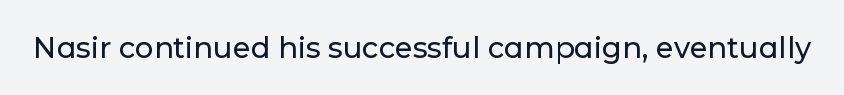
{"serif": "no", "italic": "no", "width": "normal", "stroke_contrast": "low", "x_height": "medium", "monospaced": "no", "underline": "no", "letter_spacing": "normal", "letter_spacing_em": 0.0, "glyph_px": 29}
